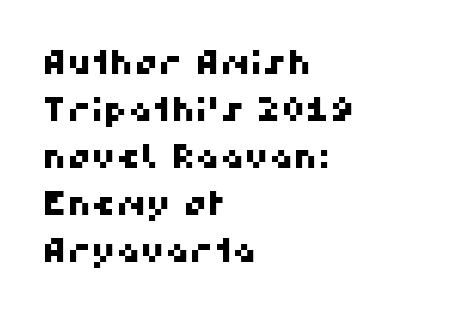
The image shows 34 px sans-serif type; set left-aligned, normal line spacing (1.38x), normal letter spacing, not underlined; high stroke contrast and a medium x-height.
